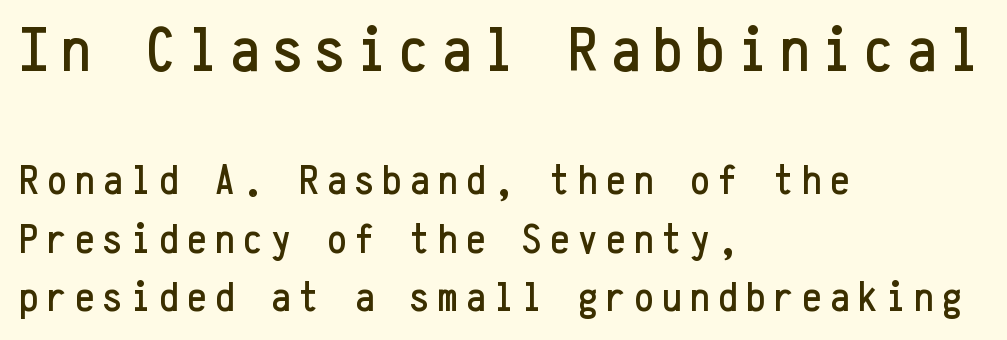
This rendering uses left alignment, leaving the right contour irregular. Descenders hang freely into open space. This layout puts the oversized block above and the modest block below. Someone cranked the tracking dial way up on this one.
